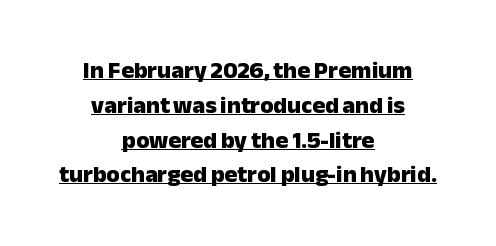
Q: Is the text bold? A: Yes.
Q: Is the text italic (slanted)? A: No, it is upright.
Q: Is the text underlined? A: Yes.
Q: How is the paragraph aligned? A: Centered.
Q: Is the spacing between letters normal or unusually wide? A: Normal.
Q: Is the spacing between lines tight, normal or loose? A: Normal.
